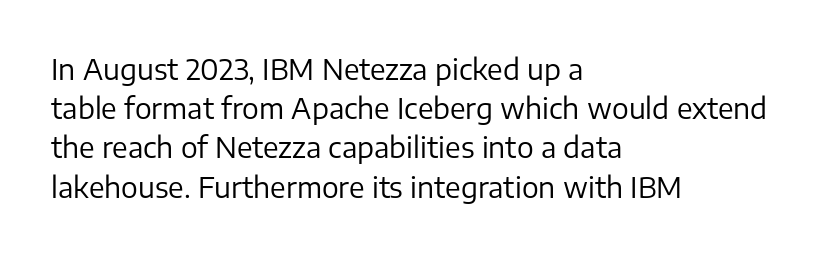
Vertically, the passage feels balanced, rows spaced as you'd expect. You can tell it's not italic because the verticals are truly vertical. This is sans-serif lettering, the kind often seen on screens and signage. Descenders are the only things crossing below the line.
